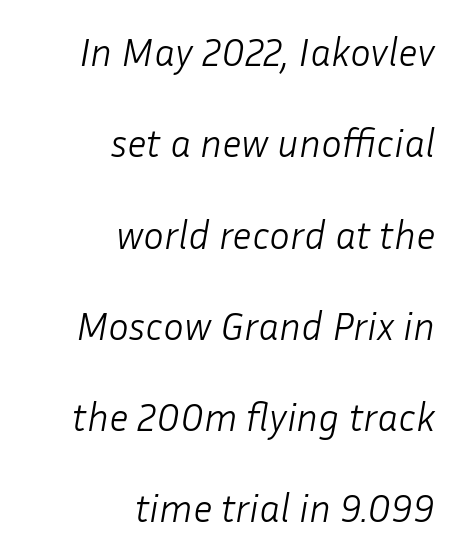
Q: Is the text bold? A: No.
Q: Is the text italic (slanted)? A: Yes, it leans right by about 10 degrees.
Q: Is the text underlined? A: No.
Q: How is the paragraph aligned? A: Right-aligned.
Q: Is the spacing between letters normal or unusually wide? A: Normal.
Q: Is the spacing between lines tight, normal or loose? A: Loose.
Q: Width (condensed, normal, or wide)? A: Normal.
Q: Stroke contrast? A: Low.
Q: x-height? A: Medium.
Q: Monospaced? A: No.
